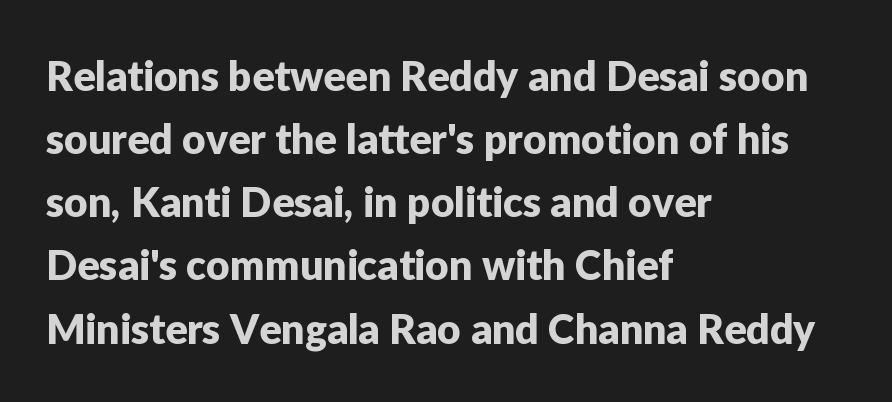
Q: Is the text italic (slanted)? A: No, it is upright.
Q: Is the typeface a serif or a sans-serif typeface? A: Sans-serif.
Q: Is the text underlined? A: No.
Q: How is the paragraph aligned? A: Left-aligned.
Q: Is the spacing between letters normal or unusually wide? A: Normal.
Q: Is the spacing between lines tight, normal or loose? A: Normal.
Q: Width (condensed, normal, or wide)? A: Normal.
Q: Stroke contrast? A: Low.
Q: x-height? A: Medium.
Q: Monospaced? A: No.
